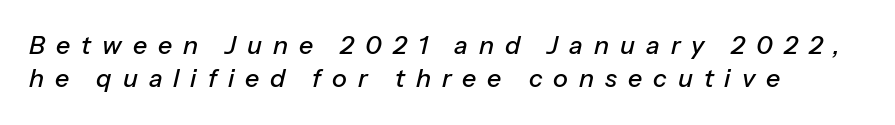
{"italic": "yes", "lean": "right", "slant_degrees": 13, "underline": "no", "align": "left", "line_spacing": "normal", "line_spacing_ratio": 1.33, "letter_spacing": "wide", "letter_spacing_em": 0.44, "glyph_px": 25}
